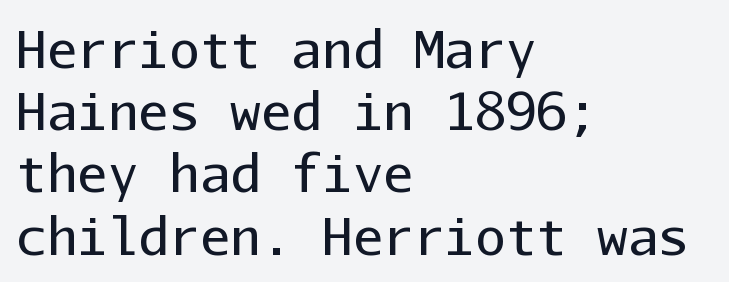
The image shows 51 px regular-weight sans-serif type, upright, monospaced; set left-aligned, line spacing 1.22x, normal letter spacing, not underlined; low stroke contrast and a medium x-height.
